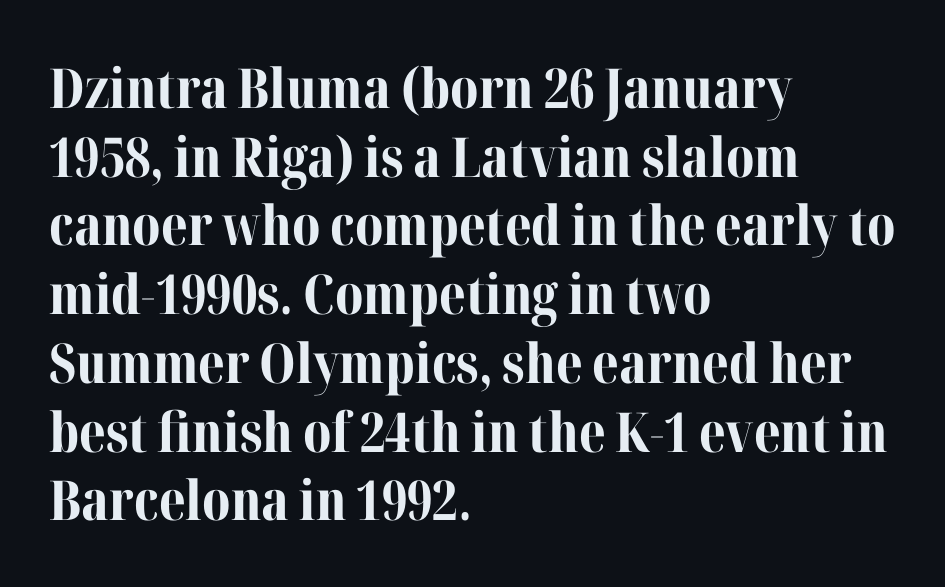
Letterform terminals end in serifs throughout the passage. Typesetter's note: full bold, strokes at maximum text heaviness. Rows of type keep a routine distance in the vertical direction. Glance below the letters and you will spot only blank space. The tracking reads as untouched default to a designer's eye. The type sits square on the baseline with zero lean.
